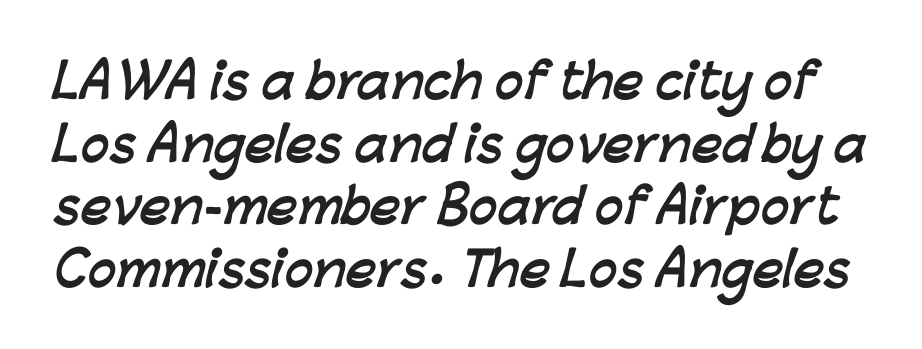
The image shows 47 px semibold sans-serif type; set normal line spacing (1.33x), normal letter spacing, not underlined; low stroke contrast and a medium x-height.
